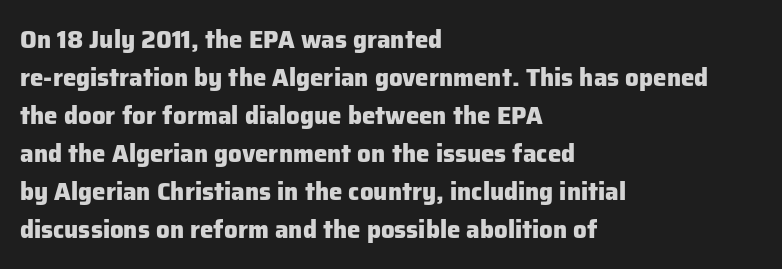
{"italic": "no", "bold": "yes", "underline": "no", "align": "left", "line_spacing": "normal", "line_spacing_ratio": 1.58, "letter_spacing": "normal", "letter_spacing_em": 0.0, "glyph_px": 24}
